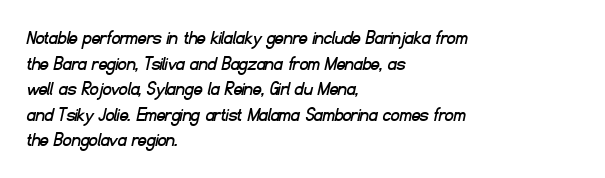
Horizontal alignment here is leftward, the default for most running prose. Words appear dense and cohesive because spacing is normal. Lines of text with bare space underneath.
